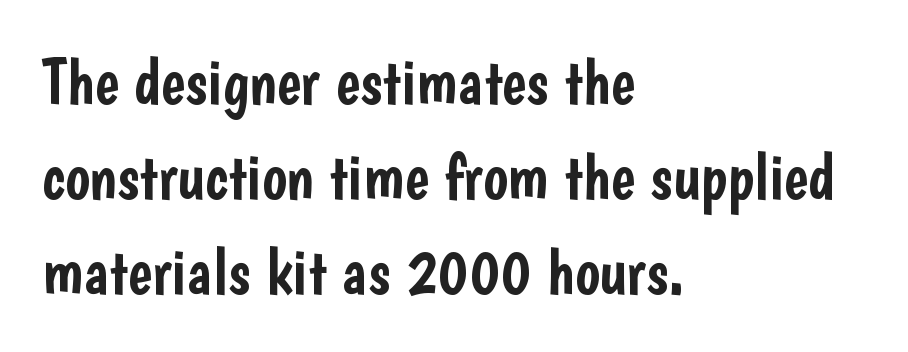
The passage shown is typed in a proportional face where columns would drift. Each word holds together tightly as a unit, with standard inter-letter gaps. Line spacing here is normal. A clean baseline with only descenders dipping below it. Observe the absence of serifs on each vertical stroke in this sample. Line starts are locked; line ends wander.
